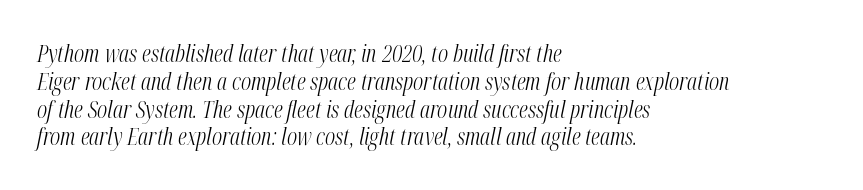
{"italic": "yes", "lean": "right", "slant_degrees": 12, "bold": "no", "underline": "no", "align": "left", "line_spacing_ratio": 1.21, "letter_spacing": "normal", "letter_spacing_em": 0.0, "glyph_px": 23}
